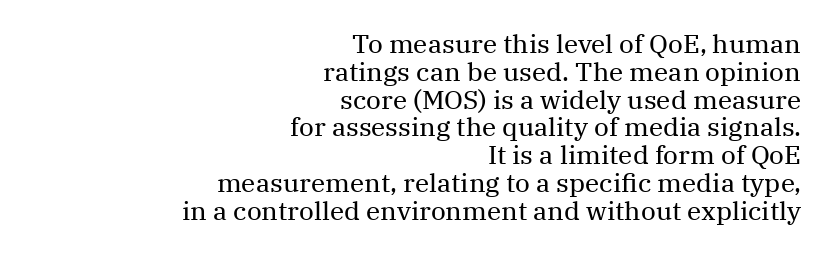
{"italic": "no", "bold": "no", "underline": "no", "align": "right", "line_spacing": "tight", "line_spacing_ratio": 1.07, "letter_spacing": "normal", "letter_spacing_em": 0.0, "glyph_px": 26}
